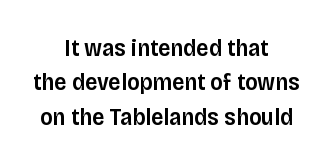
Q: Is the text bold? A: Semi-bold.
Q: Is the text italic (slanted)? A: No, it is upright.
Q: Is the text underlined? A: No.
Q: How is the paragraph aligned? A: Centered.
Q: Is the spacing between letters normal or unusually wide? A: Normal.
Q: Is the spacing between lines tight, normal or loose? A: Normal.
